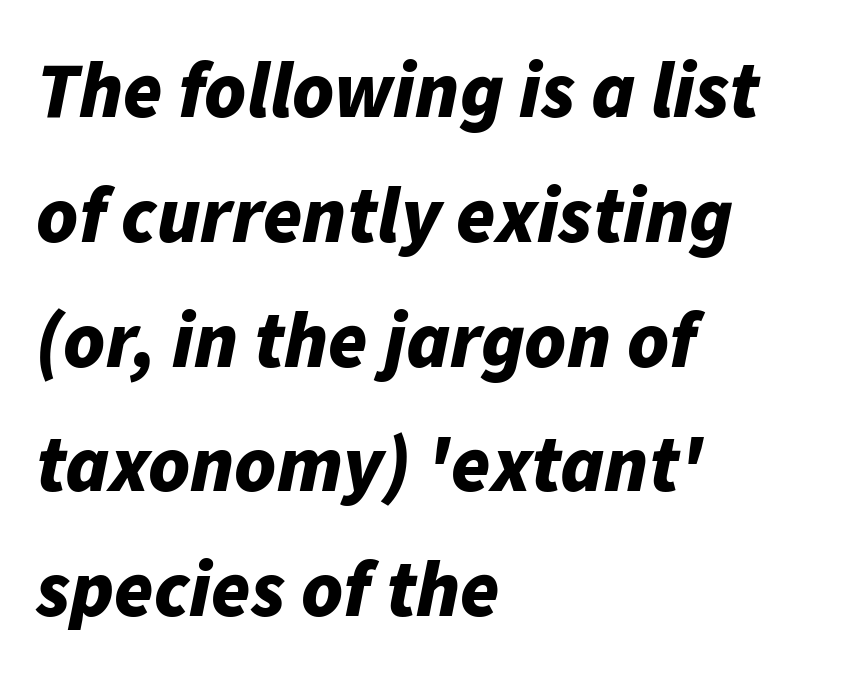
{"italic": "yes", "lean": "right", "slant_degrees": 11, "bold": "yes", "weight": "bold", "width": "normal", "stroke_contrast": "low", "x_height": "medium", "monospaced": "no", "underline": "no", "align": "left", "line_spacing": "normal", "line_spacing_ratio": 1.58, "letter_spacing": "normal", "letter_spacing_em": 0.0, "glyph_px": 79}
